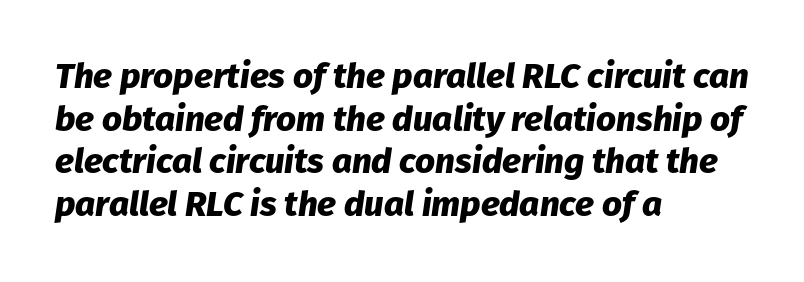
The image shows 35 px heavy type, italic (leaning right); set left-aligned, line spacing 1.22x, normal letter spacing, not underlined; low stroke contrast and a medium x-height.
